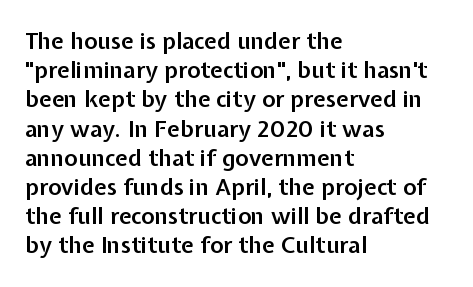
{"italic": "no", "bold": "semi", "underline": "no", "align": "left", "line_spacing": "normal", "line_spacing_ratio": 1.27, "letter_spacing": "normal", "letter_spacing_em": 0.0, "glyph_px": 23}
